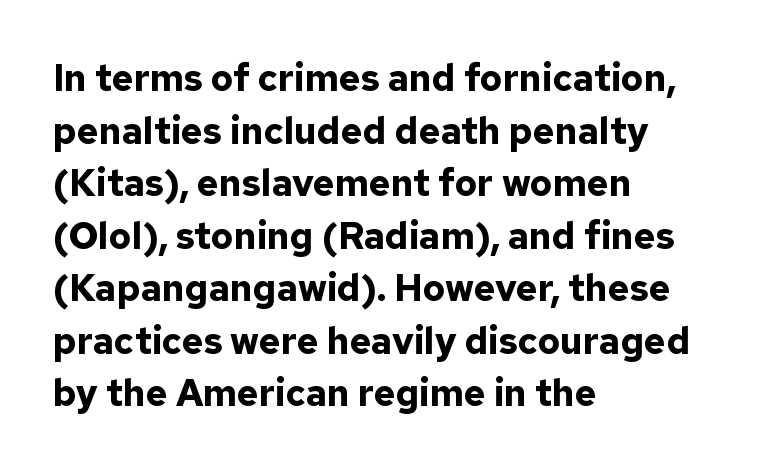
The image shows 37 px bold sans-serif type, upright; set left-aligned, normal line spacing (1.42x), normal letter spacing, not underlined; low stroke contrast and a medium x-height.
